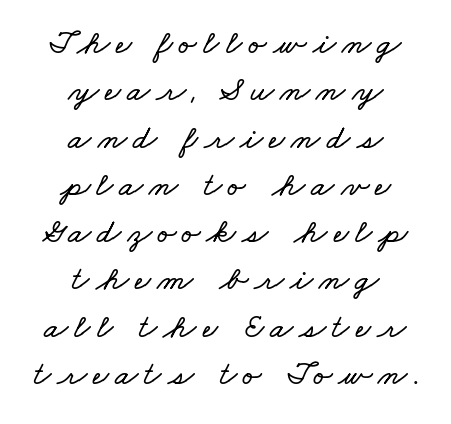
Summary of vertical rhythm: regular, with standard interline spacing. Each row of text sits above clean, open space. The rendering uses natural spacing where letterforms have individual widths. The setting favours the middle, as headings and verse often do.
